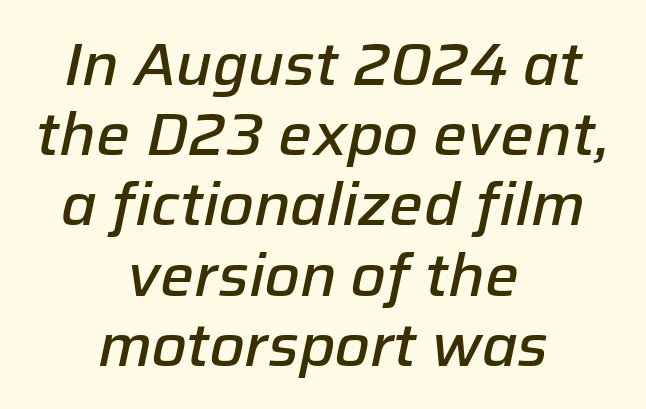
The image shows 60 px semibold type, italic (leaning right); set centered, line spacing 1.17x, normal letter spacing, not underlined; low stroke contrast and a medium x-height.
